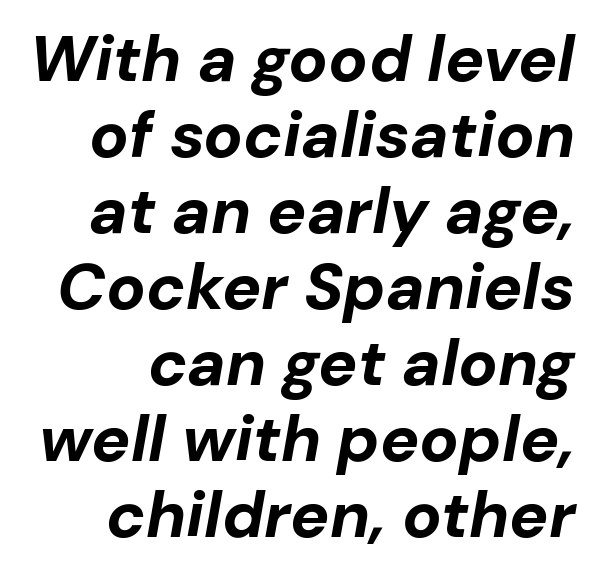
{"italic": "yes", "lean": "right", "slant_degrees": 10, "bold": "yes", "weight": "bold", "width": "normal", "stroke_contrast": "low", "x_height": "medium", "monospaced": "no", "underline": "no", "align": "right", "line_spacing_ratio": 1.17, "letter_spacing": "normal", "letter_spacing_em": 0.0, "glyph_px": 65}
